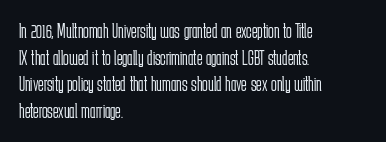
Q: Is the text bold? A: No.
Q: Is the text italic (slanted)? A: No, it is upright.
Q: Is the text underlined? A: No.
Q: How is the paragraph aligned? A: Left-aligned.
Q: Is the spacing between letters normal or unusually wide? A: Normal.
Q: Is the spacing between lines tight, normal or loose? A: Normal.
